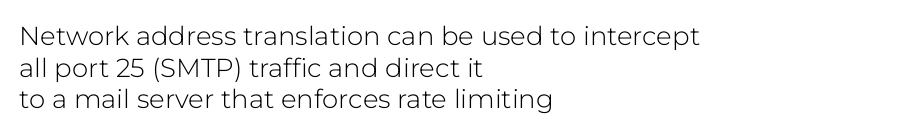
The image shows 26 px text type, upright; set left-aligned, line spacing 1.22x, normal letter spacing, not underlined.
